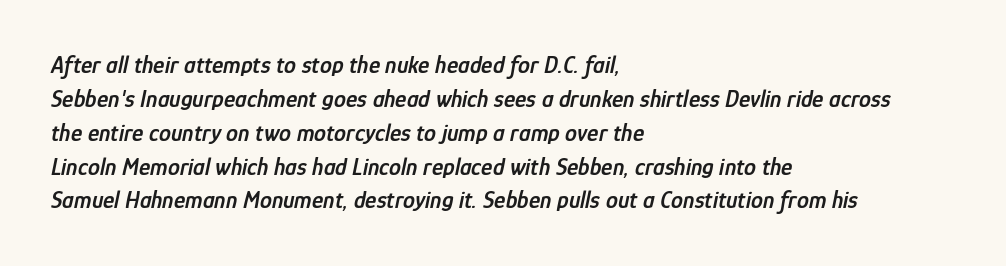
Q: Is the text bold? A: Semi-bold.
Q: Is the text italic (slanted)? A: Yes, it leans right by about 12 degrees.
Q: Is the text underlined? A: No.
Q: How is the paragraph aligned? A: Left-aligned.
Q: Is the spacing between letters normal or unusually wide? A: Normal.
Q: Is the spacing between lines tight, normal or loose? A: Normal.
